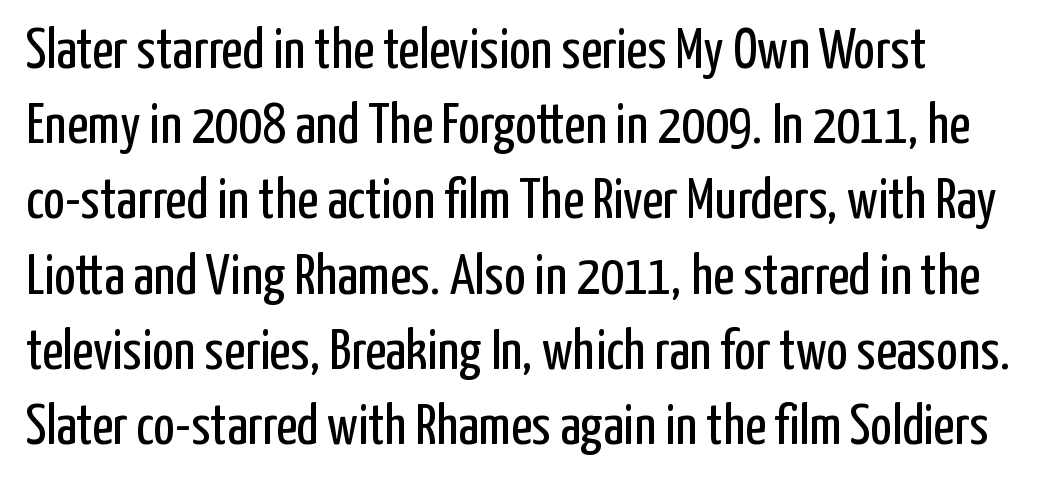
Q: Is the text bold? A: No.
Q: Is the text italic (slanted)? A: No, it is upright.
Q: Is the typeface a serif or a sans-serif typeface? A: Sans-serif.
Q: Is the text underlined? A: No.
Q: Is the spacing between letters normal or unusually wide? A: Normal.
Q: Is the spacing between lines tight, normal or loose? A: Normal.
Q: Width (condensed, normal, or wide)? A: Condensed.
Q: Stroke contrast? A: Low.
Q: x-height? A: Medium.
Q: Monospaced? A: No.
